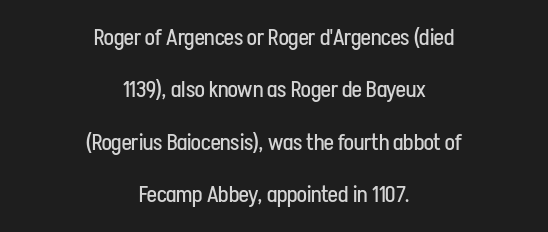
{"italic": "no", "bold": "no", "underline": "no", "align": "center", "line_spacing": "loose", "line_spacing_ratio": 2.28, "letter_spacing": "normal", "letter_spacing_em": 0.0, "glyph_px": 23}
